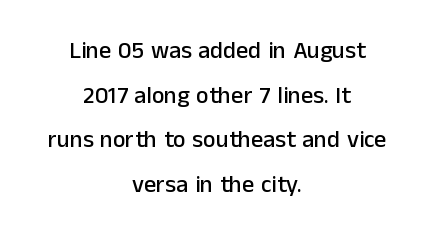
Posture: straight, roman, zero tilt. This rendering uses center alignment, leaving both contours irregular but symmetric. The letters sit at their default tracking, neither squeezed nor spread. The baseline area is clear.
